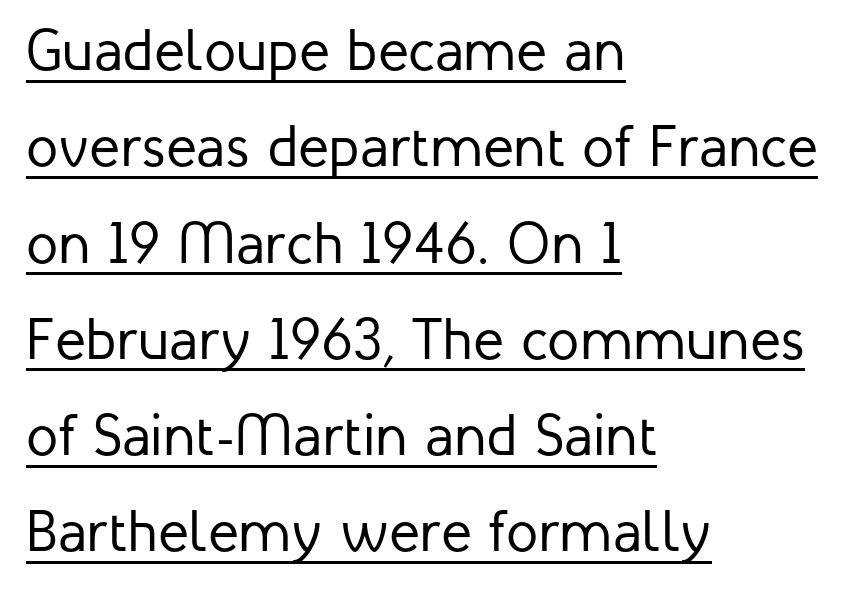
The image shows 58 px regular-weight sans-serif type, upright; set left-aligned, normal line spacing (1.66x), normal letter spacing, underlined; low stroke contrast and a medium x-height.
